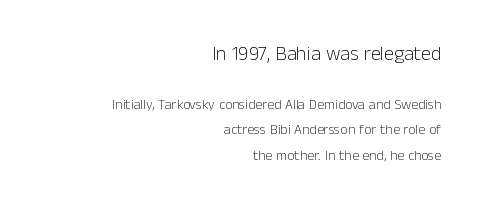
Size hierarchy here favors the leading block over the trailing one. Leftover space on each line is placed entirely before the opening word. Honestly, the letter spacing is just normal — you wouldn't notice it. This is the regular roman posture of the typeface.
